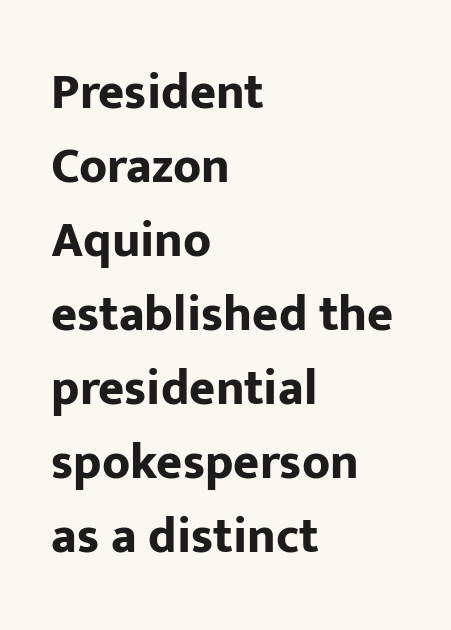
Has an underline been added? It has not. Serifs: no, the terminals of the letterforms are clean. A dark, heavy texture on the line: the type is bold. There is no visible air inserted between adjacent glyphs.
